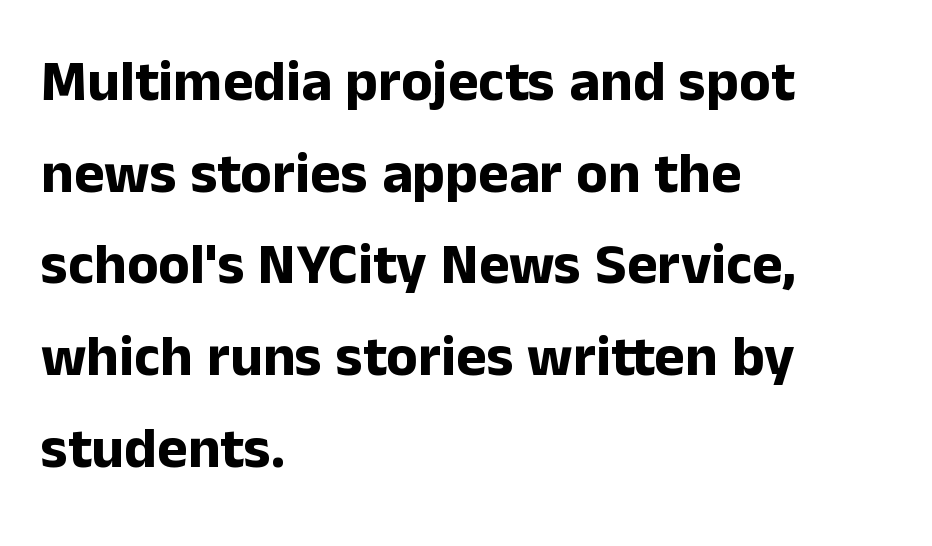
{"serif": "no", "italic": "no", "bold": "yes", "weight": "bold", "width": "normal", "stroke_contrast": "low", "x_height": "medium", "monospaced": "no", "underline": "no", "align": "left", "line_spacing": "normal", "line_spacing_ratio": 1.58, "letter_spacing": "normal", "letter_spacing_em": 0.0, "glyph_px": 58}
